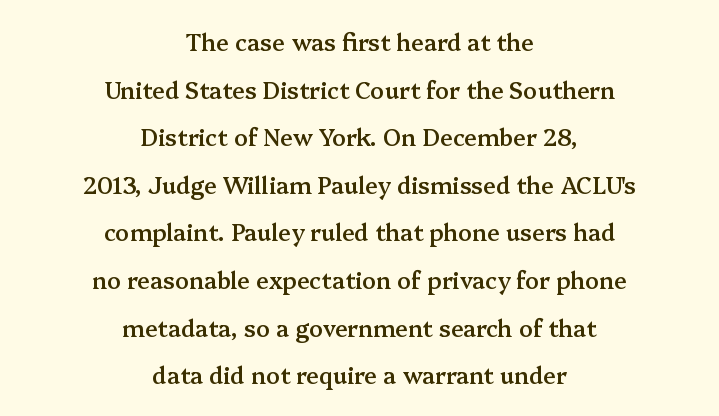
Posture: vertical. Check the space under the baseline: it is left empty. Vertical spacing — loose. No extra tracking has been applied to these lines. Its strokes are somewhat broadened, the hallmark of semibold type. Layout note: lines centered.
